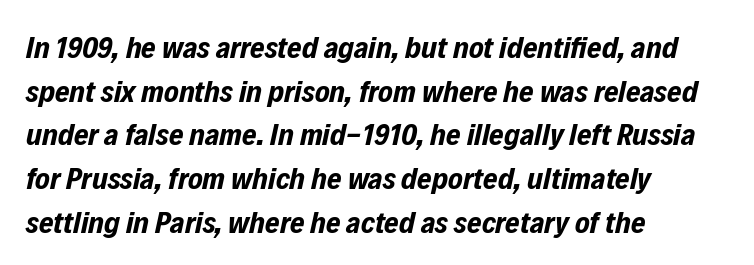
Does the weight exceed regular? Yes, all the way to bold. Caption: multi-line text, flush left, ragged right. Each row of text sits above clean, open space. Here the glyphs are tracked normally, forming tight word shapes. The axis of the letterforms is tilted away from vertical.
